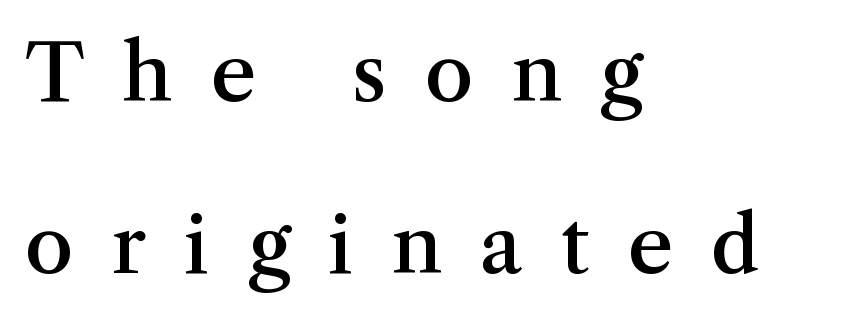
Q: Is the text bold? A: Semi-bold.
Q: Is the text italic (slanted)? A: No, it is upright.
Q: Is the typeface a serif or a sans-serif typeface? A: Serif.
Q: Is the text underlined? A: No.
Q: How is the paragraph aligned? A: Left-aligned.
Q: Is the spacing between letters normal or unusually wide? A: Unusually wide.
Q: Is the spacing between lines tight, normal or loose? A: Loose.
Q: Width (condensed, normal, or wide)? A: Normal.
Q: Stroke contrast? A: Medium.
Q: x-height? A: Medium.
Q: Monospaced? A: No.
